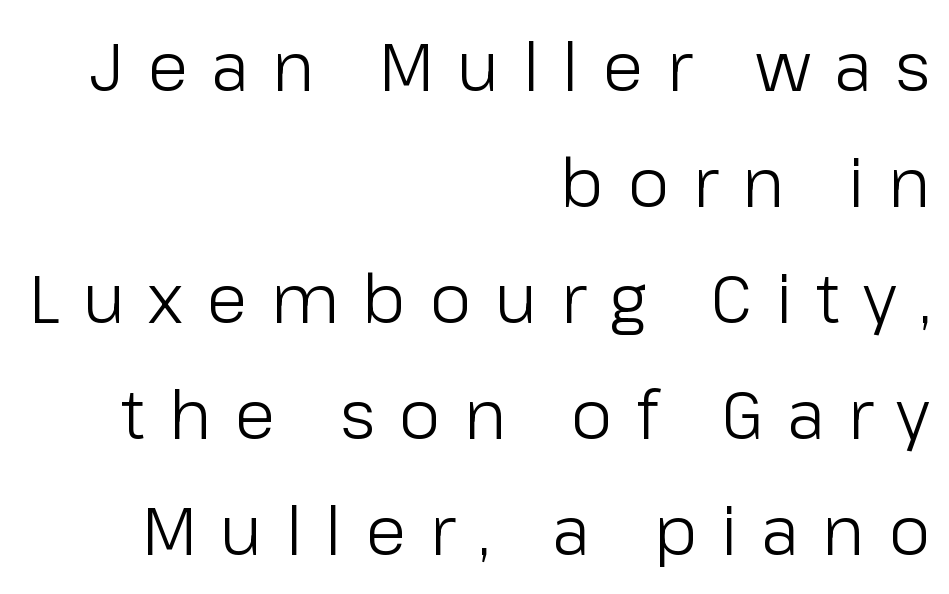
{"serif": "no", "italic": "no", "bold": "no", "weight": "light", "width": "normal", "stroke_contrast": "low", "x_height": "medium", "monospaced": "no", "underline": "no", "align": "right", "line_spacing_ratio": 1.73, "letter_spacing": "wide", "letter_spacing_em": 0.35, "glyph_px": 67}
